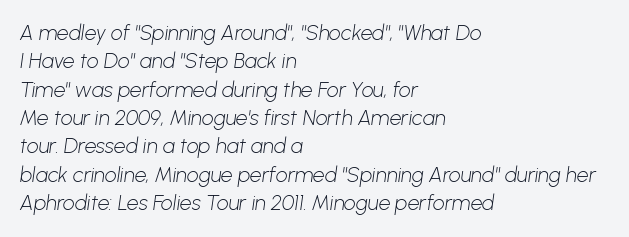
The image shows 21 px text type; set left-aligned, normal line spacing (1.35x), normal letter spacing, not underlined.
